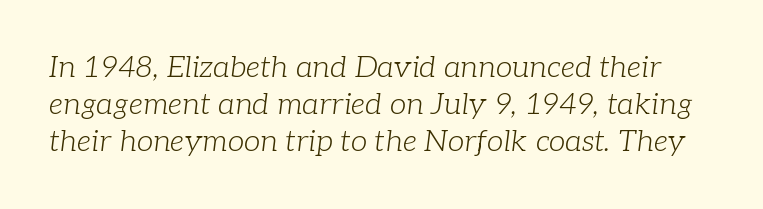
{"serif": "yes", "italic": "yes", "lean": "right", "slant_degrees": 7, "bold": "no", "weight": "light", "width": "normal", "stroke_contrast": "low", "x_height": "medium", "monospaced": "no", "underline": "no", "line_spacing_ratio": 1.23, "letter_spacing": "normal", "letter_spacing_em": 0.0, "glyph_px": 30}
